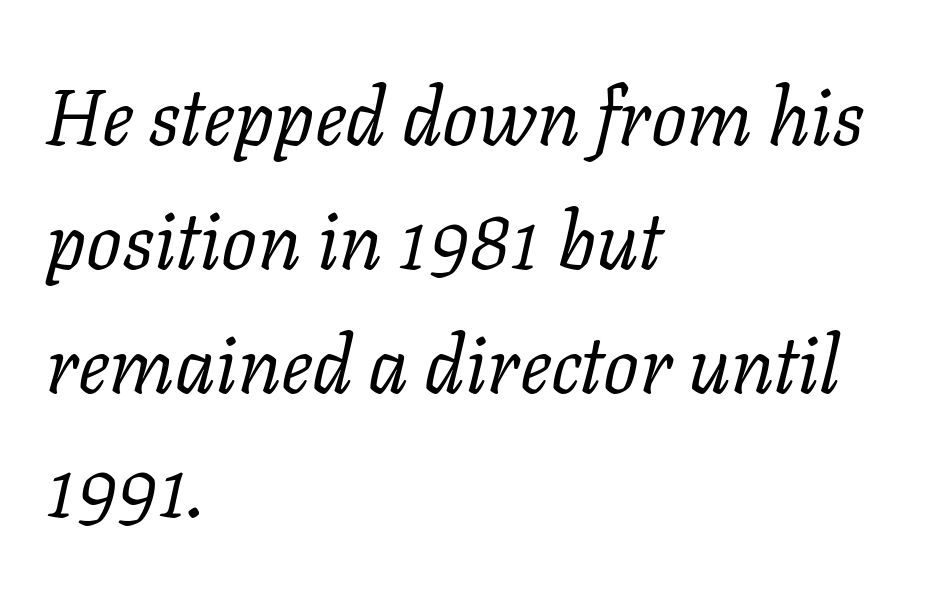
The passage shown is typed in a proportional face where columns would drift. Does the lettering tilt? It does — this is italic. Alignment: flush left. Quick note: underline off.
